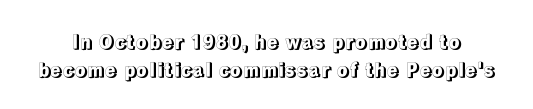
Q: Is the text italic (slanted)? A: No, it is upright.
Q: Is the text underlined? A: No.
Q: Is the spacing between letters normal or unusually wide? A: Normal.
Q: Is the spacing between lines tight, normal or loose? A: Normal.
